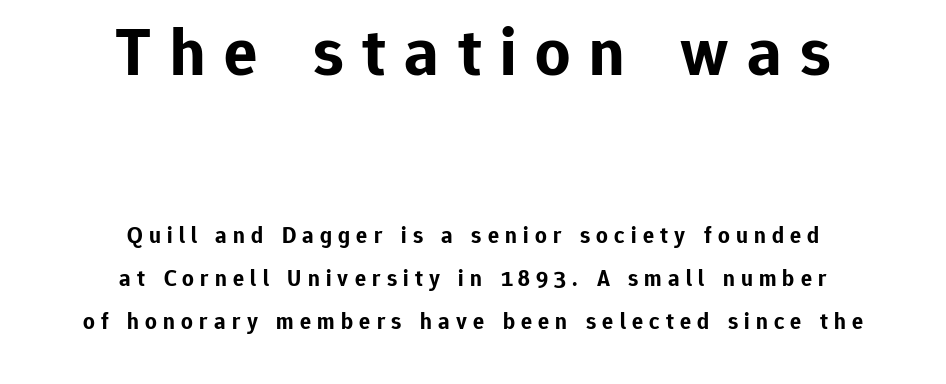
Glance below the letters and you will spot only blank space. This sample has the flowing, uneven cadence of proportional lettering. The glyphs in this specimen are sans serif. Glyph-to-glyph distance is far greater than everyday printed text. Alignment: centered.
